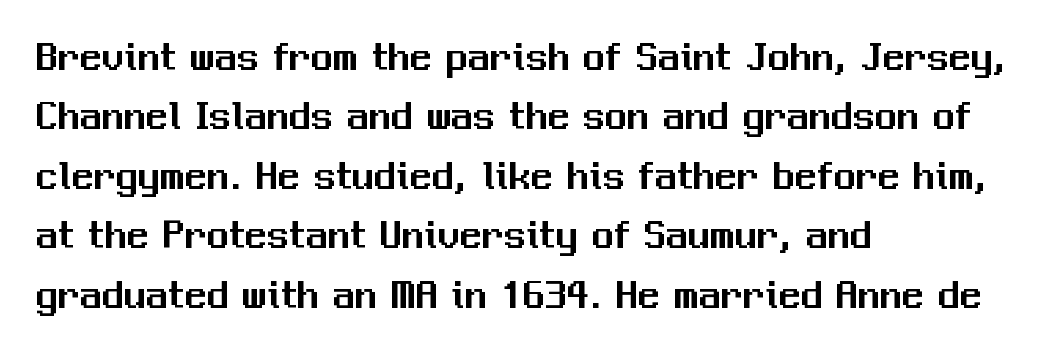
Q: Is the text italic (slanted)? A: No, it is upright.
Q: Is the typeface a serif or a sans-serif typeface? A: Sans-serif.
Q: Is the text underlined? A: No.
Q: How is the paragraph aligned? A: Left-aligned.
Q: Is the spacing between letters normal or unusually wide? A: Normal.
Q: Is the spacing between lines tight, normal or loose? A: Normal.
Q: Width (condensed, normal, or wide)? A: Normal.
Q: Stroke contrast? A: Medium.
Q: x-height? A: Medium.
Q: Monospaced? A: No.
